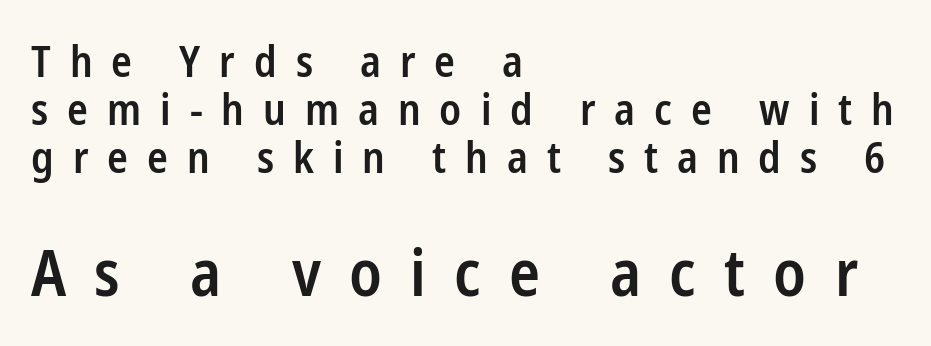
The image shows 64 px semibold, condensed sans-serif type, upright; set left-aligned, tight line spacing (1.12x), unusually wide letter spacing (+0.44 em), not underlined; the second (bottom) block is 1.49x larger; low stroke contrast and a medium x-height.
